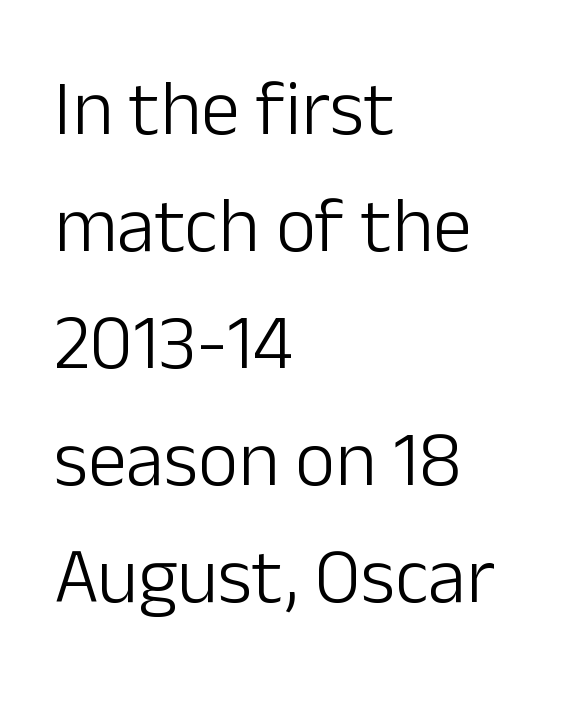
The image shows 78 px light sans-serif type, upright; set left-aligned, normal line spacing (1.5x), normal letter spacing, not underlined; low stroke contrast and a medium x-height.
